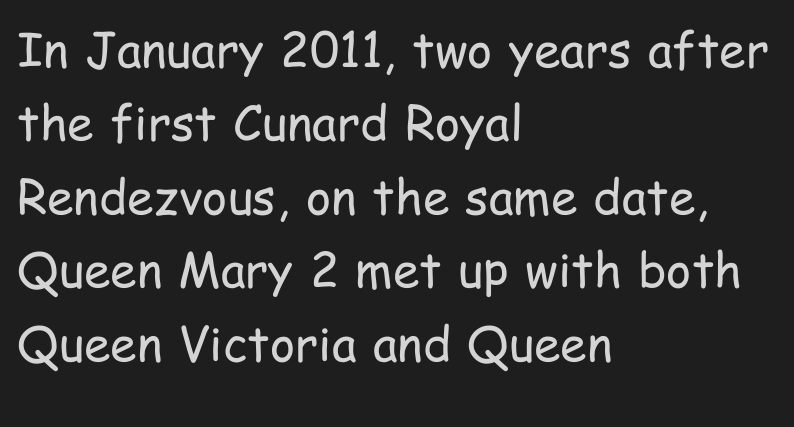
The image shows 48 px regular-weight, condensed sans-serif type, upright; set left-aligned, normal line spacing (1.53x), normal letter spacing, not underlined; low stroke contrast and a medium x-height.
